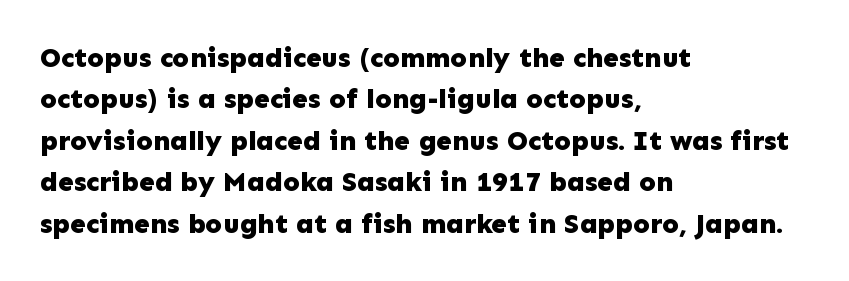
The image shows 28 px bold sans-serif type, upright; set left-aligned, normal line spacing (1.48x), normal letter spacing, not underlined; low stroke contrast and a medium x-height.
